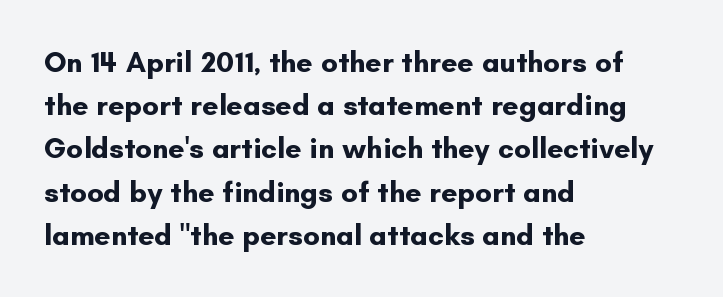
A typesetter would call this proportional, since set widths differ per character. Honestly, there is no underline to notice here at all. Notice how thick the strokes are: this is what a full bold looks like. The setting favours the left margin, as ordinary paragraphs usually do.
